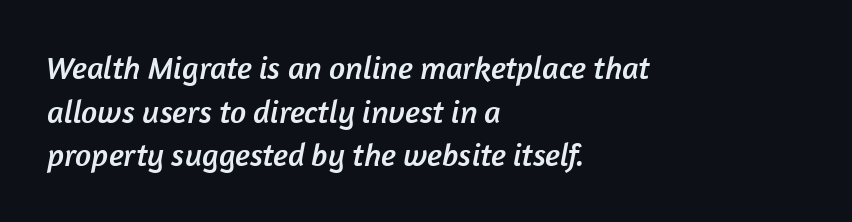
Q: Is the typeface a serif or a sans-serif typeface? A: Sans-serif.
Q: Is the text underlined? A: No.
Q: How is the paragraph aligned? A: Left-aligned.
Q: Is the spacing between letters normal or unusually wide? A: Normal.
Q: Is the spacing between lines tight, normal or loose? A: Normal.
Q: Width (condensed, normal, or wide)? A: Normal.
Q: Stroke contrast? A: Low.
Q: x-height? A: Medium.
Q: Monospaced? A: No.
